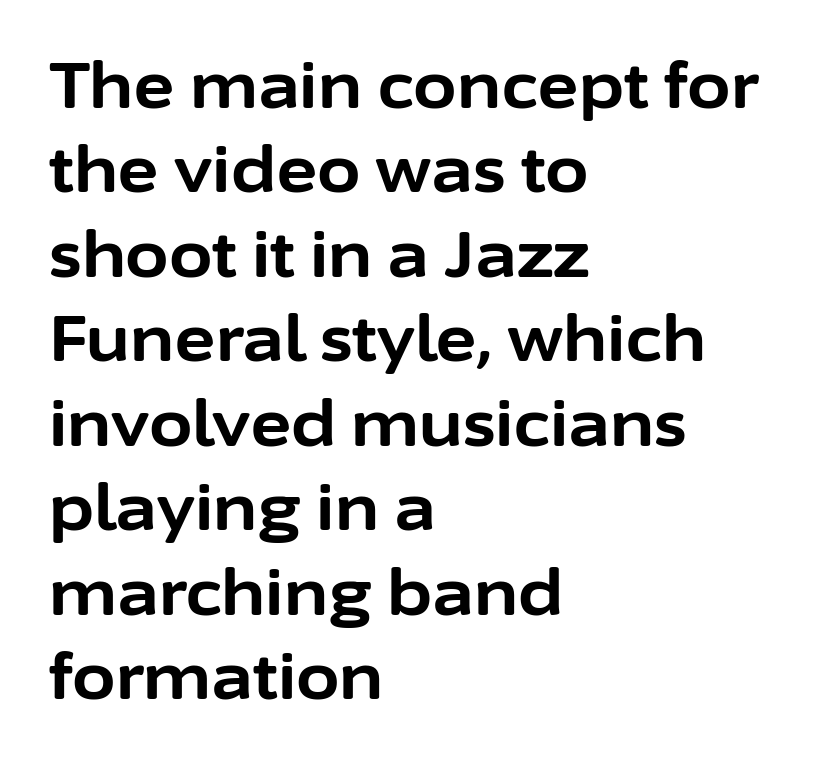
The font's upright variant was chosen for this text. The space directly below the letters is spotless. The letters are bold, with thick, heavy strokes. Compared with typical paragraphs, the rows here are spaced about the same.
